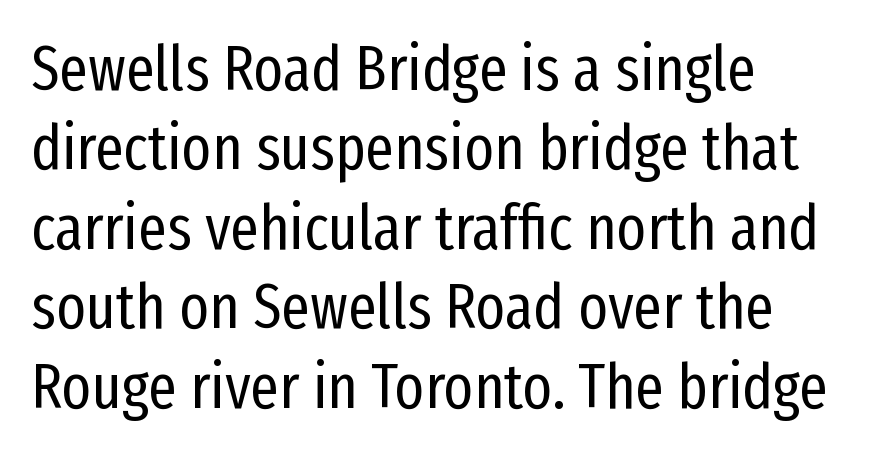
Q: Is the text bold? A: No.
Q: Is the text italic (slanted)? A: No, it is upright.
Q: Is the typeface a serif or a sans-serif typeface? A: Sans-serif.
Q: Is the text underlined? A: No.
Q: How is the paragraph aligned? A: Left-aligned.
Q: Is the spacing between letters normal or unusually wide? A: Normal.
Q: Is the spacing between lines tight, normal or loose? A: Normal.
Q: Width (condensed, normal, or wide)? A: Condensed.
Q: Stroke contrast? A: Low.
Q: x-height? A: Medium.
Q: Monospaced? A: No.
